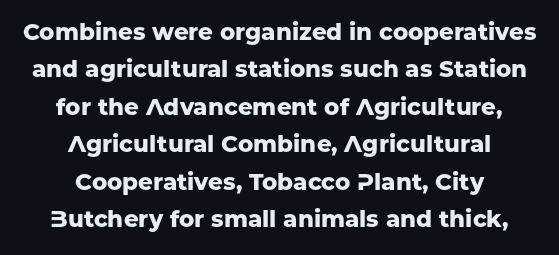
{"italic": "no", "bold": "yes", "underline": "no", "align": "center", "line_spacing": "normal", "line_spacing_ratio": 1.63, "letter_spacing": "normal", "letter_spacing_em": 0.0, "glyph_px": 23}
